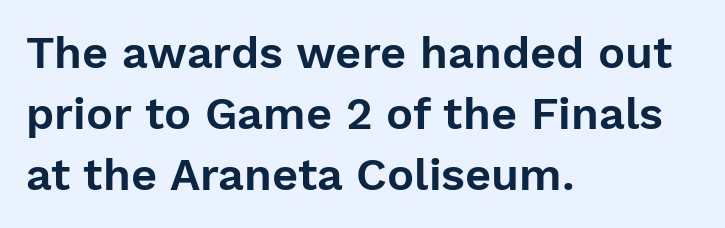
{"serif": "no", "italic": "no", "width": "normal", "stroke_contrast": "low", "x_height": "medium", "monospaced": "no", "underline": "no", "align": "left", "line_spacing": "normal", "line_spacing_ratio": 1.36, "letter_spacing": "normal", "letter_spacing_em": 0.0, "glyph_px": 45}
